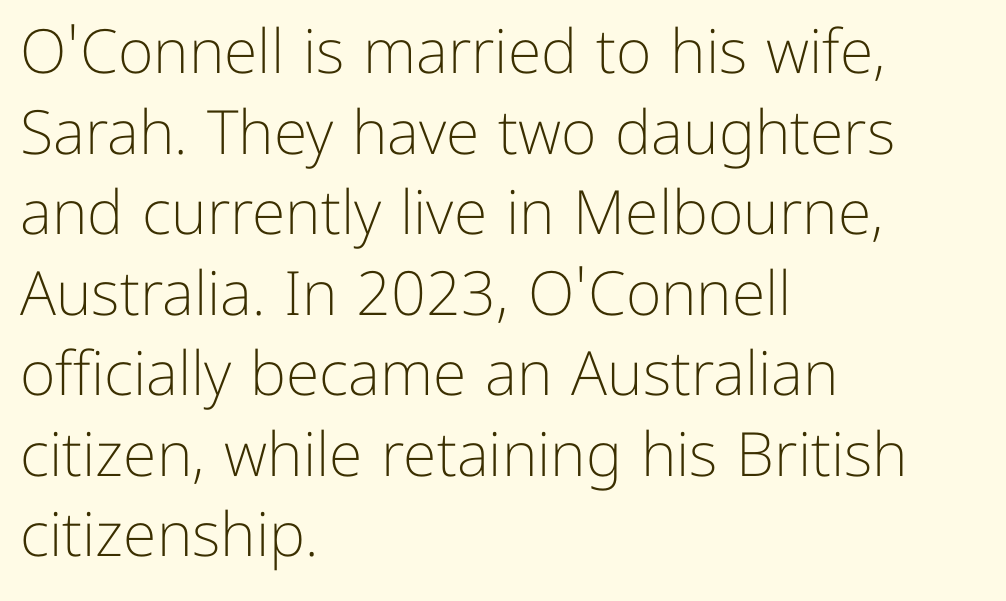
The image shows 61 px light sans-serif type, upright; set left-aligned, normal line spacing (1.32x), normal letter spacing, not underlined; low stroke contrast and a medium x-height.
